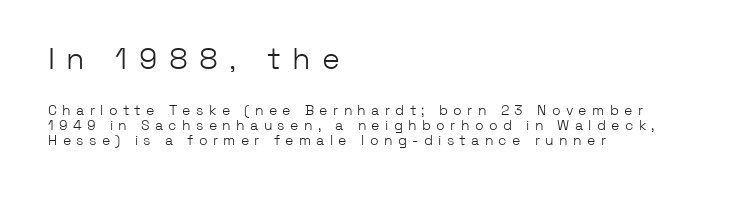
{"serif": "no", "italic": "no", "bold": "no", "weight": "light", "width": "normal", "stroke_contrast": "low", "x_height": "medium", "monospaced": "no", "underline": "no", "align": "left", "line_spacing": "tight", "line_spacing_ratio": 1.09, "letter_spacing": "wide", "letter_spacing_em": 0.38, "larger_block": "first", "size_ratio": 2.14, "glyph_px": 30}
